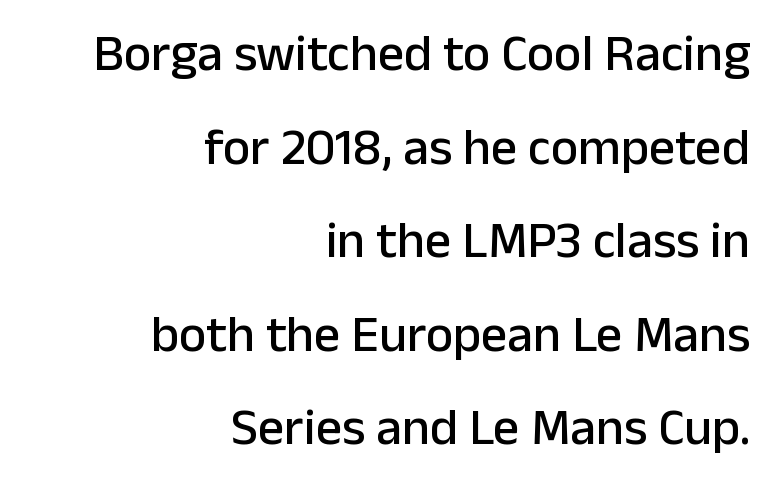
Is this a fixed-width face? No — the glyphs have proportional, varying widths. Horizontal alignment here is rightward, an uncommon choice for prose. Descenders are the only things crossing below the line. Compared with typical body copy, the letter spacing here is the same. Upright lettering throughout. Examine the stroke ends and you'll find no serifs.
